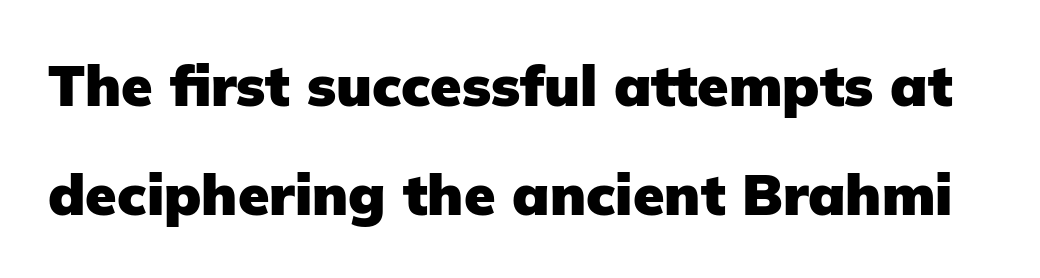
{"serif": "no", "italic": "no", "bold": "yes", "weight": "heavy", "width": "normal", "stroke_contrast": "low", "x_height": "medium", "monospaced": "no", "underline": "no", "line_spacing": "loose", "line_spacing_ratio": 1.91, "letter_spacing": "normal", "letter_spacing_em": 0.0, "glyph_px": 57}
